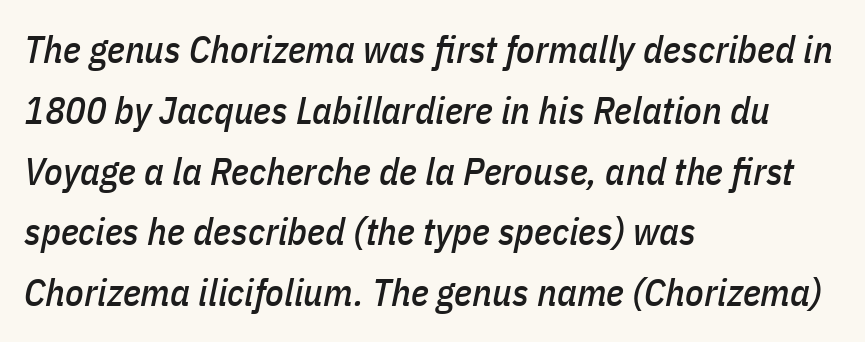
{"italic": "yes", "lean": "right", "slant_degrees": 11, "width": "condensed", "stroke_contrast": "low", "x_height": "medium", "monospaced": "no", "underline": "no", "align": "left", "line_spacing": "normal", "line_spacing_ratio": 1.6, "letter_spacing": "normal", "letter_spacing_em": 0.0, "glyph_px": 38}
